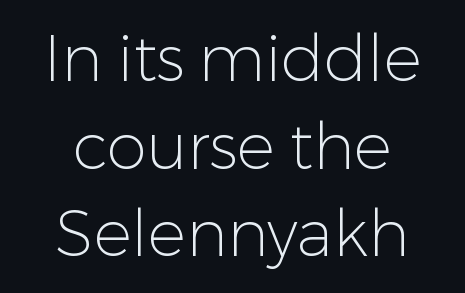
Q: Is the text bold? A: No.
Q: Is the text italic (slanted)? A: No, it is upright.
Q: Is the typeface a serif or a sans-serif typeface? A: Sans-serif.
Q: Is the text underlined? A: No.
Q: How is the paragraph aligned? A: Centered.
Q: Is the spacing between letters normal or unusually wide? A: Normal.
Q: Is the spacing between lines tight, normal or loose? A: Normal.
Q: Width (condensed, normal, or wide)? A: Normal.
Q: Stroke contrast? A: Low.
Q: x-height? A: Medium.
Q: Monospaced? A: No.
